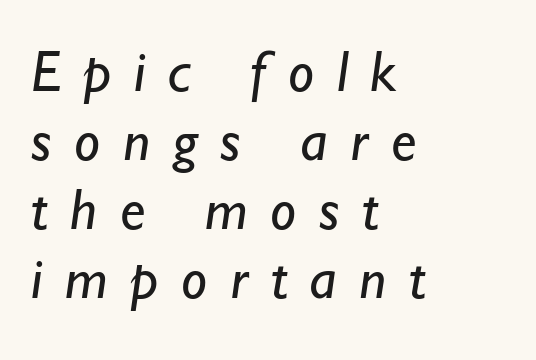
Tracking value appears strongly positive — letters spread wide. The cut favours lightness, reaching ordinary text weight at its darkest. Compared with a centered layout, this one pins lines to the left instead. Do the characters align in a grid? No, the font is proportional. To sum up the face: it is a sans, with no serifs. Letters rest on an invisible, unmarked baseline.
